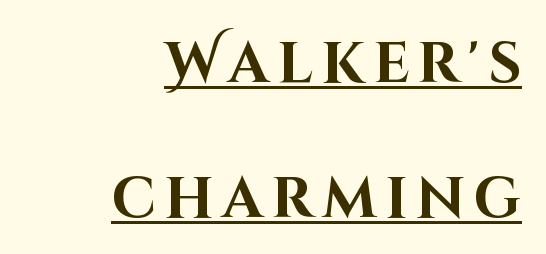
The words here are underlined. Characters remain perfectly vertical along every line. Nothing sits at the stroke ends, so this counts as sans-serif. These lines are set flush right with a ragged left edge.
